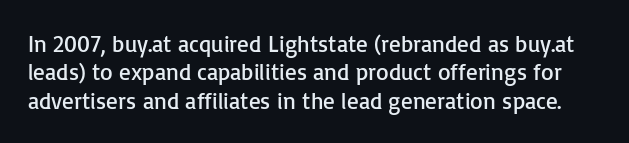
{"italic": "no", "bold": "no", "underline": "no", "line_spacing_ratio": 1.23, "letter_spacing": "normal", "letter_spacing_em": 0.0, "glyph_px": 23}
